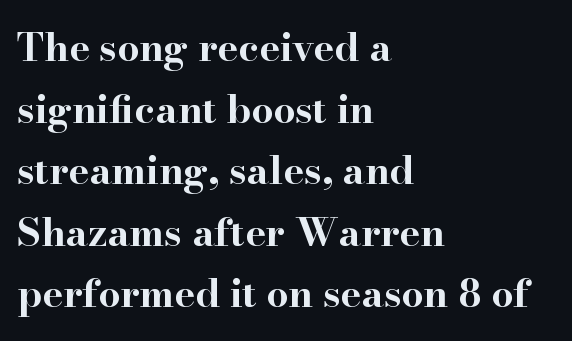
In terms of letterspacing, this is plain default setting. Serifs: yes, visible at the terminals of the letterforms. The passage shown is emphatically bold. The rendering uses natural spacing where letterforms have individual widths. Quick note: underline off. Notice how the stems are strictly vertical — no italics here.
